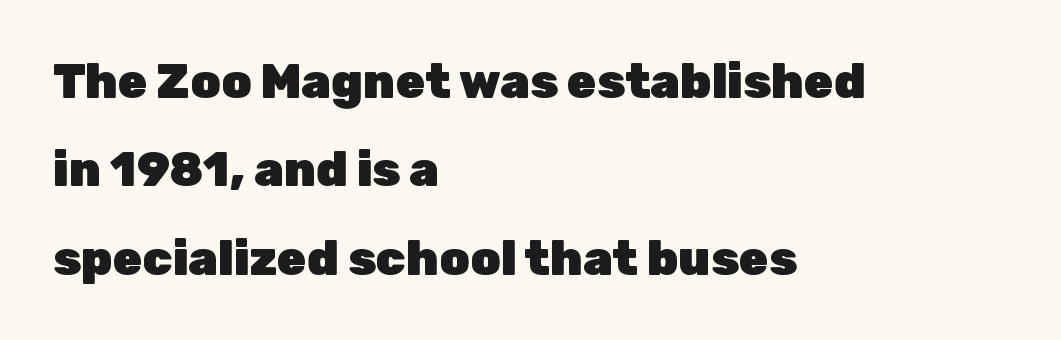
The image shows 48 px heavy sans-serif type, upright; set left-aligned, line spacing 1.84x, normal letter spacing, not underlined; low stroke contrast and a medium x-height.
